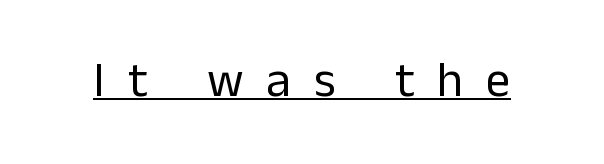
Font category for this specimen: sans-serif. Do the characters align in a grid? No, the font is proportional. The type is letterspaced generously, with wide tracking. A typographer would call this underscored text. Stroke thickness stays within the range of a standard reading face or lighter.
